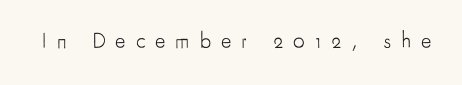
Each word looks stretched out because of the extra space between its letters. The letters stand upright; this is a roman face. Compared with a typical body face, this is equally light or lighter still. Glance below the letters and you will spot only blank space.
